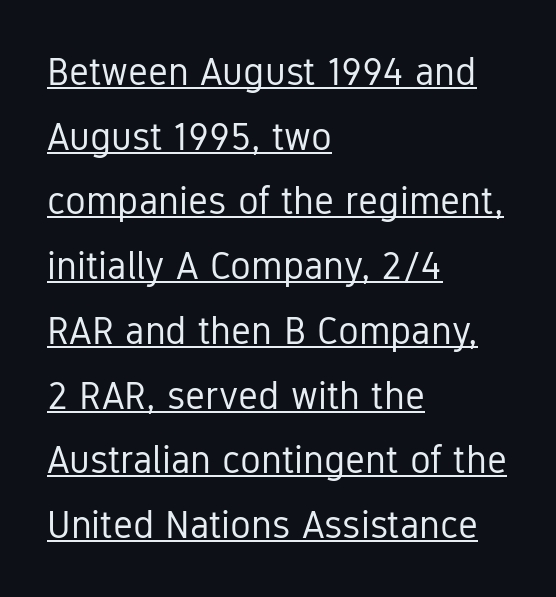
{"serif": "no", "italic": "no", "bold": "no", "weight": "regular", "width": "condensed", "stroke_contrast": "low", "x_height": "medium", "monospaced": "no", "underline": "yes", "align": "left", "line_spacing": "normal", "line_spacing_ratio": 1.66, "letter_spacing": "normal", "letter_spacing_em": 0.0, "glyph_px": 39}
